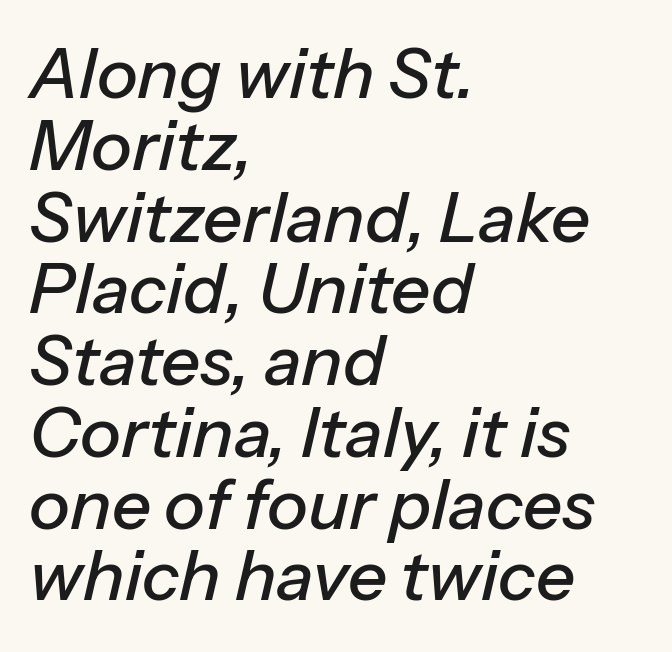
Q: Is the text italic (slanted)? A: Yes, it leans right by about 13 degrees.
Q: Is the text underlined? A: No.
Q: How is the paragraph aligned? A: Left-aligned.
Q: Is the spacing between letters normal or unusually wide? A: Normal.
Q: Is the spacing between lines tight, normal or loose? A: Tight.
Q: Width (condensed, normal, or wide)? A: Normal.
Q: Stroke contrast? A: Low.
Q: x-height? A: Medium.
Q: Monospaced? A: No.
